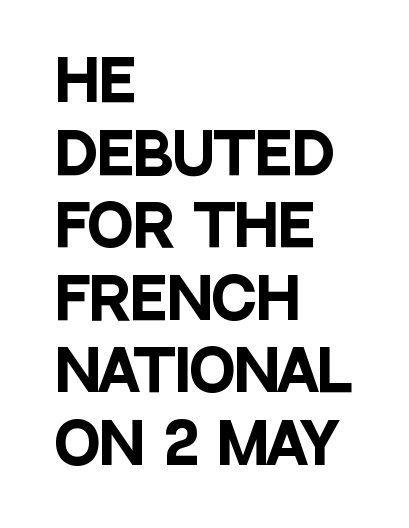
Each line starts at the same left margin while the right side varies. Just letters on the line, the space beneath them empty. These lines keep a tight, regular rhythm from letter to letter. The lettering stays uniformly vertical, giving the passage a roman look. A dark, heavy texture on the line: the type is bold. Each letter keeps its own natural width here, so spacing adapts to shape.
